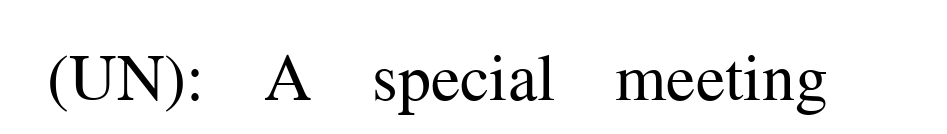
The image shows 66 px regular-weight serif type, upright; set normal letter spacing, not underlined; medium stroke contrast and a medium x-height.
